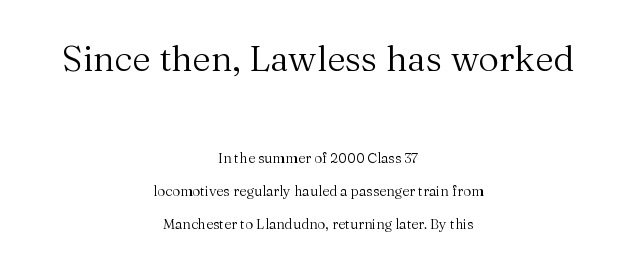
Q: Is the text bold? A: No.
Q: Is the text italic (slanted)? A: No, it is upright.
Q: Is the typeface a serif or a sans-serif typeface? A: Serif.
Q: Is the text underlined? A: No.
Q: How is the paragraph aligned? A: Centered.
Q: Is the spacing between letters normal or unusually wide? A: Normal.
Q: Is the spacing between lines tight, normal or loose? A: Loose.
Q: Which block of text is set in a larger size, the first (top) or the second (bottom)? A: The first (top) one.
Q: Width (condensed, normal, or wide)? A: Normal.
Q: Stroke contrast? A: Medium.
Q: x-height? A: Medium.
Q: Monospaced? A: No.
